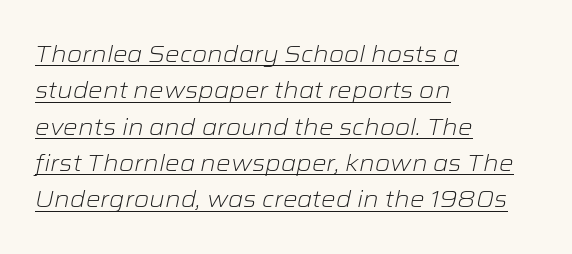
The weight would be labelled regular, book, light, or lighter still. Standard letterfit; no display-style spreading of the glyphs. Reading down the column, the eye jumps a familiar distance to each next line. A baseline rule has been typeset under these characters.
